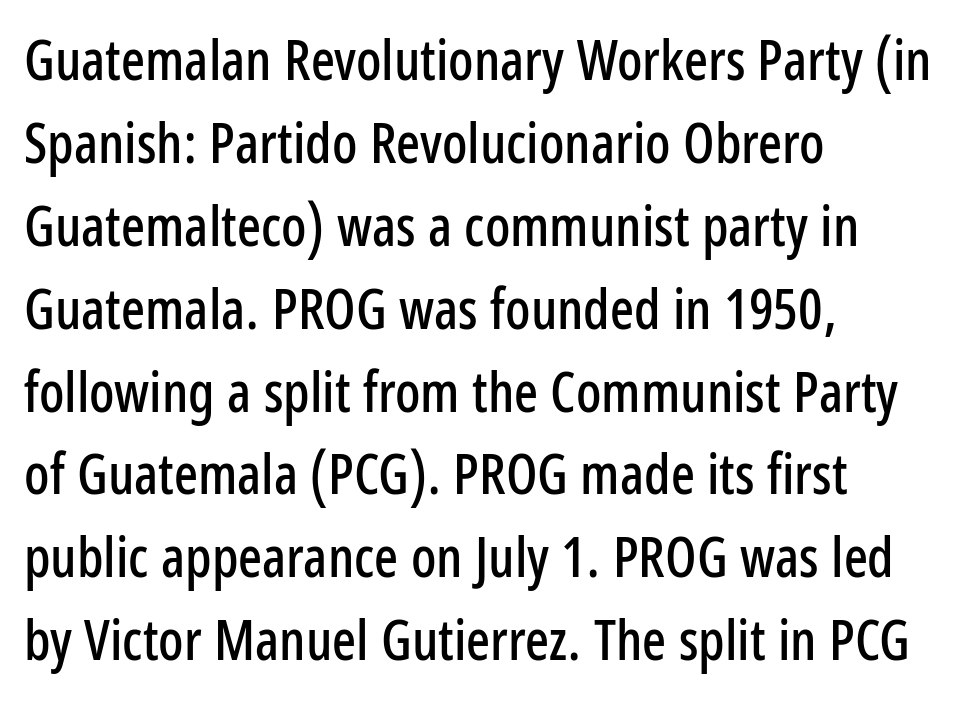
The image shows 56 px condensed sans-serif type, upright; set left-aligned, normal line spacing (1.48x), normal letter spacing, not underlined; low stroke contrast and a medium x-height.
